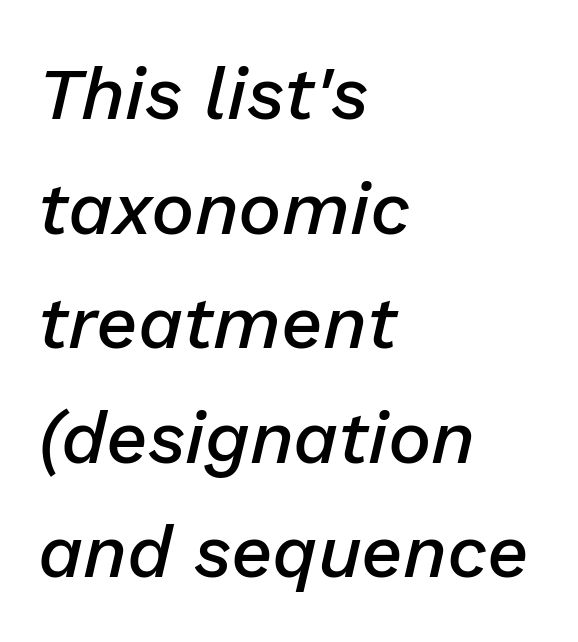
Q: Is the text bold? A: Semi-bold.
Q: Is the text italic (slanted)? A: Yes, it leans right by about 13 degrees.
Q: Is the text underlined? A: No.
Q: How is the paragraph aligned? A: Left-aligned.
Q: Is the spacing between letters normal or unusually wide? A: Normal.
Q: Is the spacing between lines tight, normal or loose? A: Normal.
Q: Width (condensed, normal, or wide)? A: Normal.
Q: Stroke contrast? A: Low.
Q: x-height? A: Medium.
Q: Monospaced? A: No.
